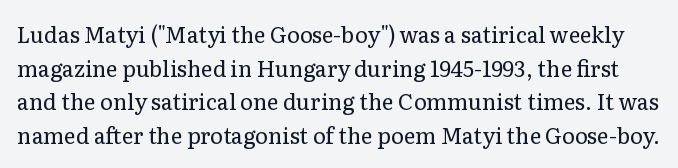
The image shows 22 px text type, upright; set normal line spacing (1.53x), normal letter spacing, not underlined.
